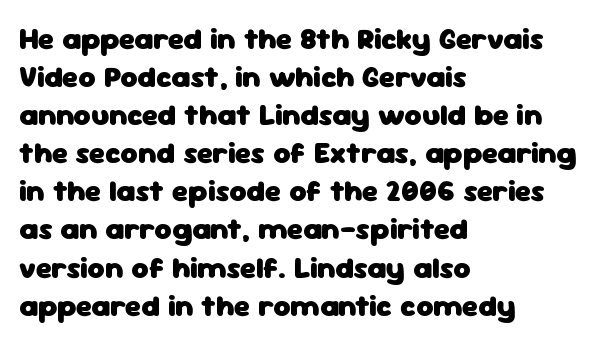
The image shows 30 px heavy sans-serif type, upright; set left-aligned, normal line spacing (1.27x), normal letter spacing, not underlined; low stroke contrast and a medium x-height.
